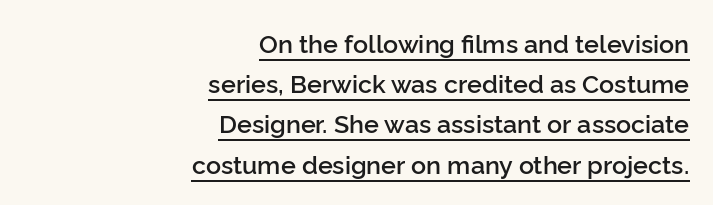
{"italic": "no", "bold": "semi", "underline": "yes", "align": "right", "line_spacing": "normal", "line_spacing_ratio": 1.61, "letter_spacing": "normal", "letter_spacing_em": 0.0, "glyph_px": 25}
